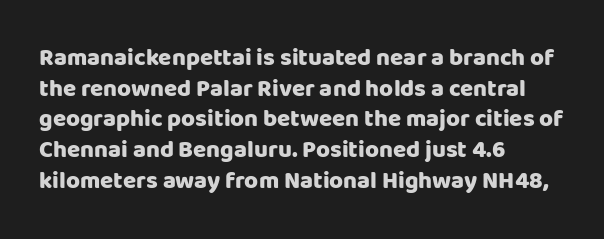
The image shows 24 px bold type, upright; set left-aligned, normal line spacing (1.28x), normal letter spacing, not underlined.
